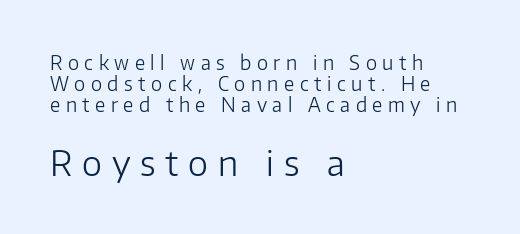
The font's upright variant was chosen for this text. The lines are quadded left. Quick note: interline space is minimal. Nothing heavy about these letters — not bold at all. Glance below the letters and you will spot only blank space. Observe the wide spacing: letters keep a clear distance from each other.
